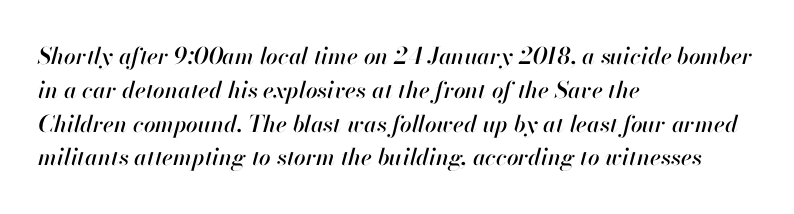
{"italic": "yes", "lean": "right", "slant_degrees": 13, "underline": "no", "align": "left", "line_spacing": "normal", "line_spacing_ratio": 1.47, "letter_spacing": "normal", "letter_spacing_em": 0.0, "glyph_px": 23}
